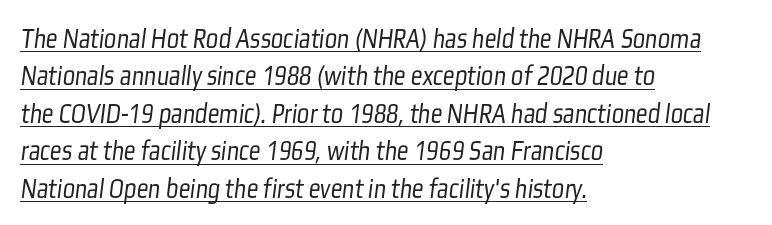
{"serif": "no", "bold": "no", "weight": "light", "width": "condensed", "stroke_contrast": "low", "x_height": "medium", "monospaced": "no", "underline": "yes", "align": "left", "line_spacing": "normal", "line_spacing_ratio": 1.29, "letter_spacing": "normal", "letter_spacing_em": 0.0, "glyph_px": 29}
